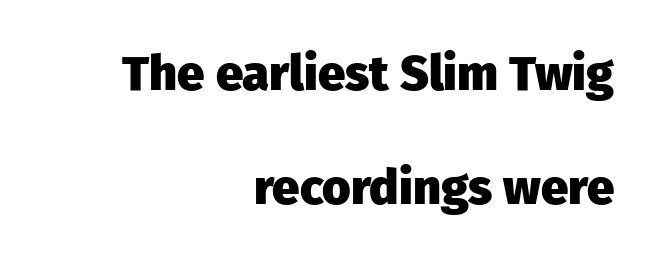
{"serif": "no", "italic": "no", "bold": "yes", "weight": "heavy", "width": "normal", "stroke_contrast": "low", "x_height": "medium", "monospaced": "no", "underline": "no", "align": "right", "line_spacing": "loose", "line_spacing_ratio": 2.33, "letter_spacing": "normal", "letter_spacing_em": 0.0, "glyph_px": 49}
